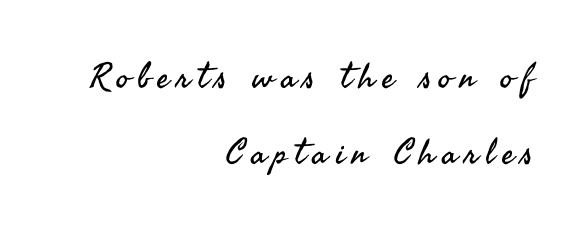
Q: Is the text bold? A: No.
Q: Is the text italic (slanted)? A: Yes.
Q: Is the typeface a serif or a sans-serif typeface? A: Sans-serif.
Q: Is the text underlined? A: No.
Q: How is the paragraph aligned? A: Right-aligned.
Q: Is the spacing between letters normal or unusually wide? A: Unusually wide.
Q: Is the spacing between lines tight, normal or loose? A: Loose.
Q: Width (condensed, normal, or wide)? A: Normal.
Q: Stroke contrast? A: Medium.
Q: x-height? A: Small.
Q: Monospaced? A: No.
